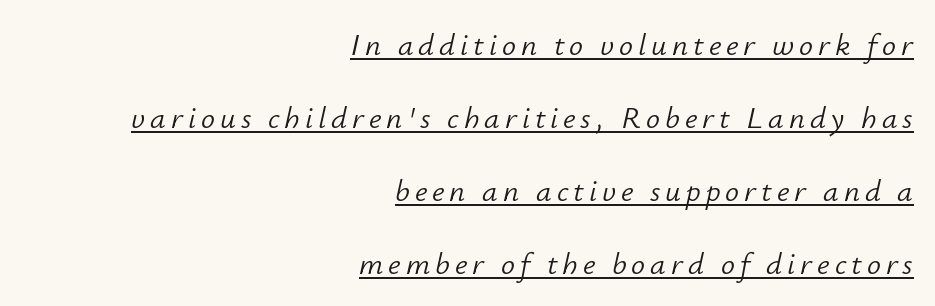
The lines are spread far apart with generous leading. These lines were composed using italics. Heft: none added — not bold. In designer terms, the underline attribute is active on this setting. The rendering uses natural spacing where letterforms have individual widths. The rag falls on the left side of this text block.
